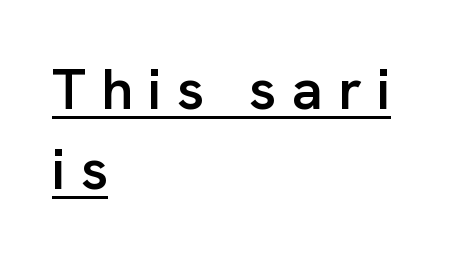
{"serif": "no", "italic": "no", "bold": "semi", "weight": "semibold", "width": "normal", "stroke_contrast": "low", "x_height": "medium", "monospaced": "no", "underline": "yes", "align": "left", "line_spacing": "normal", "line_spacing_ratio": 1.4, "letter_spacing": "wide", "letter_spacing_em": 0.27, "glyph_px": 57}
